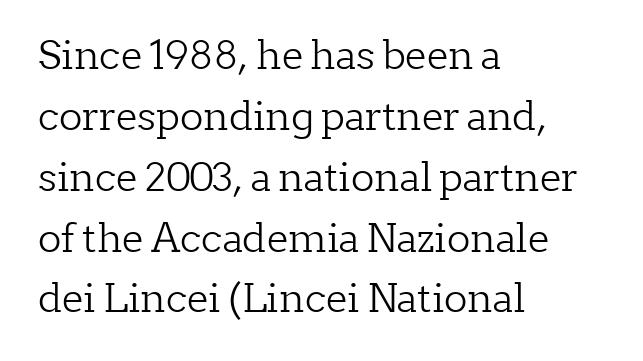
Each letter's strokes conclude with small projecting serifs. There is no visible air inserted between adjacent glyphs. This sample keeps an unexceptional amount of space between lines. Clear beneath every line of the passage. Rendered with straight, roman letterforms. Note the varied advance widths — an 'i' is clearly narrower than an 'm'.
